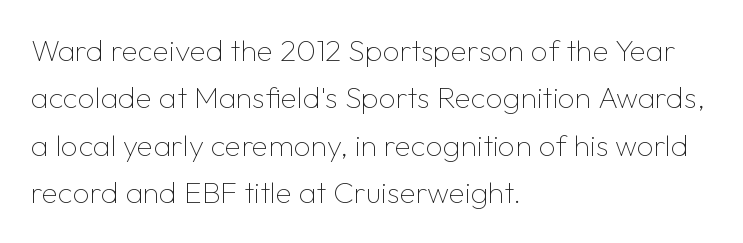
{"serif": "no", "italic": "no", "bold": "no", "weight": "thin", "width": "normal", "stroke_contrast": "low", "x_height": "medium", "monospaced": "no", "underline": "no", "align": "left", "line_spacing": "normal", "line_spacing_ratio": 1.58, "letter_spacing": "normal", "letter_spacing_em": 0.0, "glyph_px": 30}
